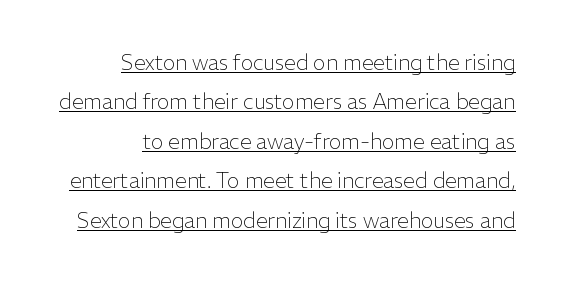
The image shows 21 px text type, upright; set right-aligned, line spacing 1.88x, normal letter spacing, underlined.
